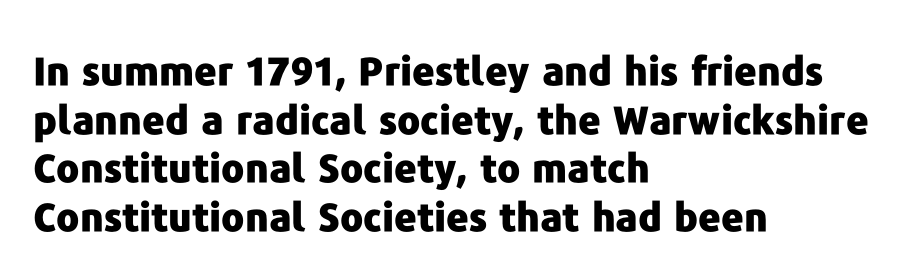
{"serif": "no", "italic": "no", "bold": "yes", "weight": "heavy", "width": "normal", "stroke_contrast": "low", "x_height": "medium", "monospaced": "no", "underline": "no", "align": "left", "line_spacing": "normal", "line_spacing_ratio": 1.25, "letter_spacing": "normal", "letter_spacing_em": 0.0, "glyph_px": 39}
